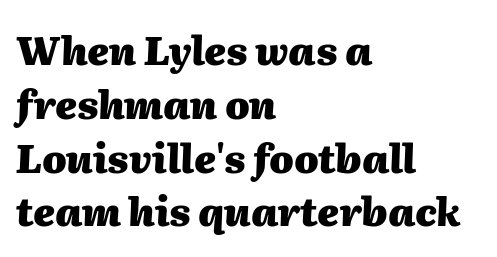
{"italic": "yes", "lean": "right", "slant_degrees": 2, "bold": "yes", "weight": "heavy", "width": "normal", "stroke_contrast": "medium", "x_height": "medium", "monospaced": "no", "underline": "no", "align": "left", "line_spacing": "normal", "line_spacing_ratio": 1.38, "letter_spacing": "normal", "letter_spacing_em": 0.0, "glyph_px": 39}
